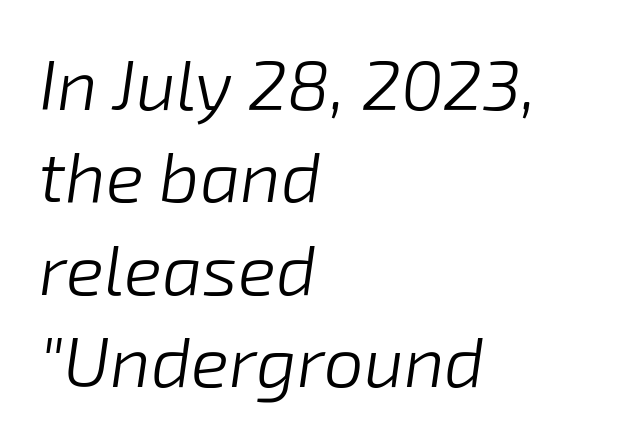
{"italic": "yes", "lean": "right", "slant_degrees": 8, "bold": "no", "weight": "light", "width": "normal", "stroke_contrast": "low", "x_height": "medium", "monospaced": "no", "underline": "no", "align": "left", "line_spacing": "normal", "line_spacing_ratio": 1.3, "letter_spacing": "normal", "letter_spacing_em": 0.0, "glyph_px": 71}
